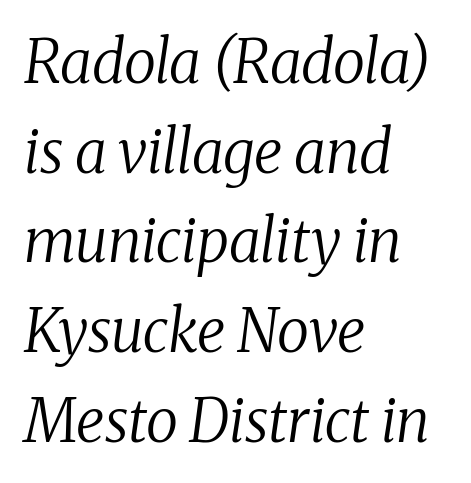
The image shows 59 px regular-weight serif type, italic (leaning right); set left-aligned, normal line spacing (1.52x), normal letter spacing, not underlined; medium stroke contrast and a medium x-height.
